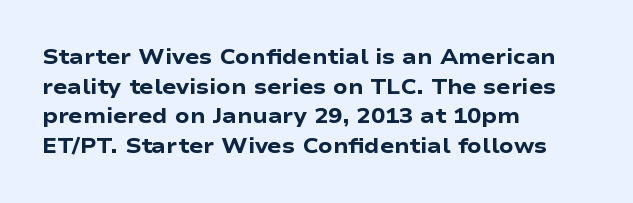
{"italic": "no", "bold": "yes", "underline": "no", "align": "left", "line_spacing": "normal", "line_spacing_ratio": 1.41, "letter_spacing": "normal", "letter_spacing_em": 0.0, "glyph_px": 21}
